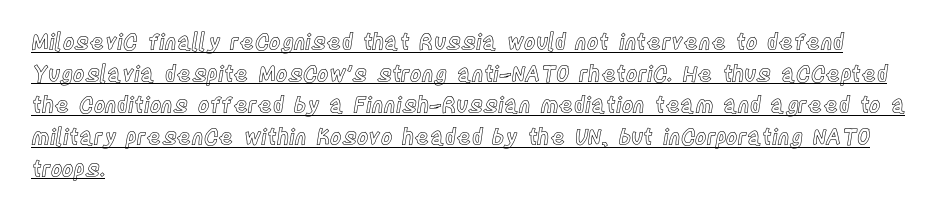
This rendering leaves character spacing at its baseline value. In CSS terms this would be text-align: left. Caption: lettering with a line underneath. How would I describe the line gaps? Plain and ordinary.
